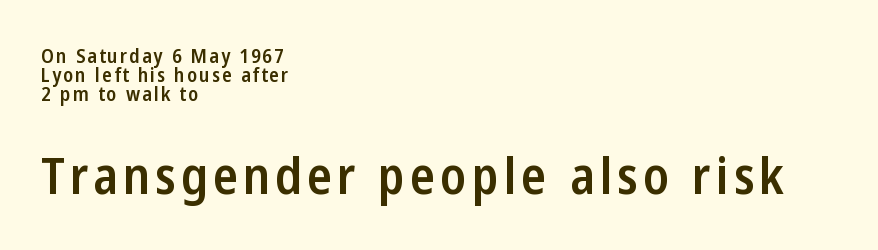
{"serif": "no", "italic": "no", "bold": "semi", "weight": "semibold", "width": "condensed", "stroke_contrast": "low", "x_height": "medium", "monospaced": "no", "underline": "no", "align": "left", "line_spacing": "tight", "line_spacing_ratio": 0.95, "larger_block": "second", "size_ratio": 2.55, "glyph_px": 51}
